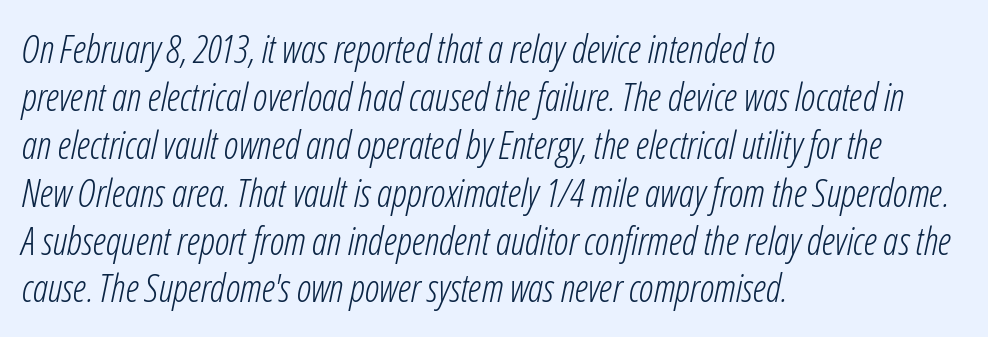
The image shows 38 px light, condensed type, italic (leaning right); set left-aligned, normal line spacing (1.26x), normal letter spacing, not underlined; low stroke contrast and a medium x-height.
